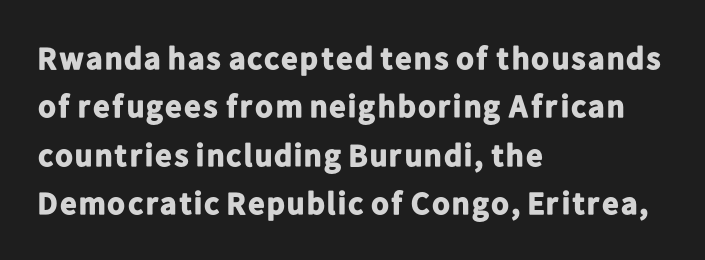
The image shows 32 px bold sans-serif type, upright; set left-aligned, normal line spacing (1.51x), normal letter spacing, not underlined; low stroke contrast and a medium x-height.
